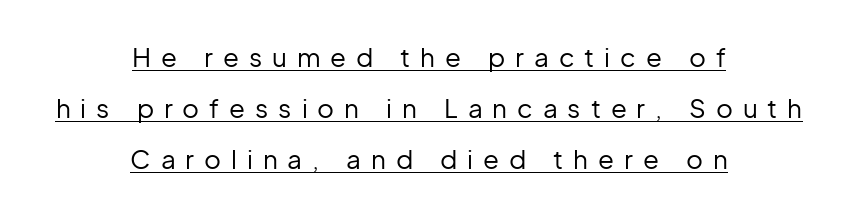
The image shows 26 px text type, upright; set centered, loose line spacing (1.96x), unusually wide letter spacing (+0.38 em), underlined.
